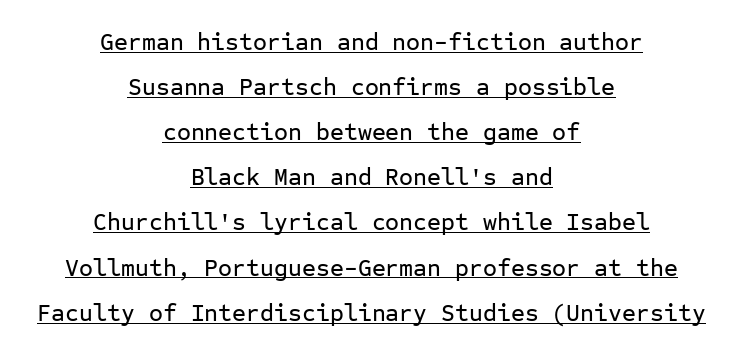
Posture: straight, roman, zero tilt. Looks like someone drew a line under every word here. Visually the block forms a symmetrical silhouette, jagged on both flanks. No extra tracking has been applied to these lines.
